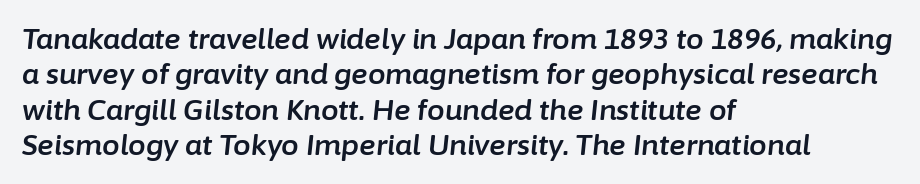
The image shows 28 px text type, italic (leaning right); set left-aligned, normal line spacing (1.26x), normal letter spacing, not underlined; low stroke contrast and a medium x-height.
